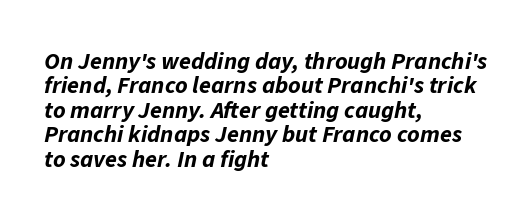
{"italic": "yes", "lean": "right", "slant_degrees": 11, "bold": "yes", "underline": "no", "align": "left", "line_spacing": "tight", "line_spacing_ratio": 1.02, "letter_spacing": "normal", "letter_spacing_em": 0.0, "glyph_px": 24}
